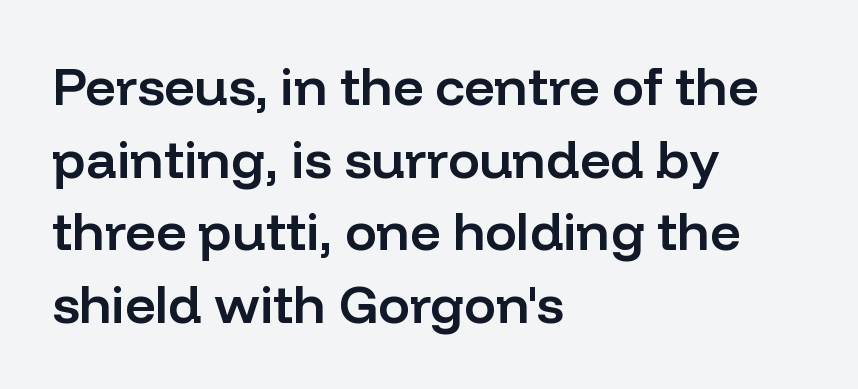
Reading down the column, the eye jumps a familiar distance to each next line. Descenders hang freely into open space. Short note: letters normally spaced. Semibold letterforms, between regular and bold. This sample is left-justified, so line endings fall wherever the words run out.
